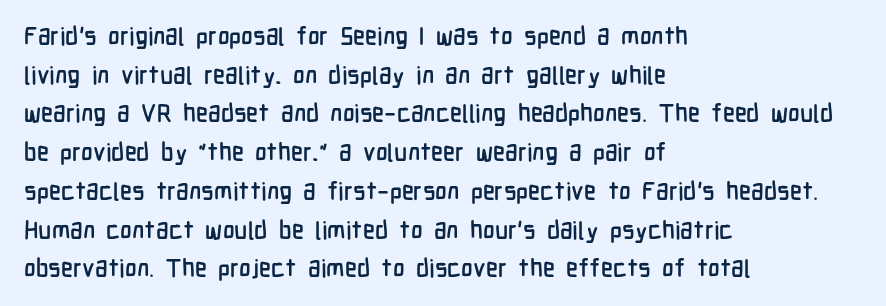
{"italic": "no", "underline": "no", "align": "left", "line_spacing": "normal", "line_spacing_ratio": 1.55, "letter_spacing": "normal", "letter_spacing_em": 0.0, "glyph_px": 25}
